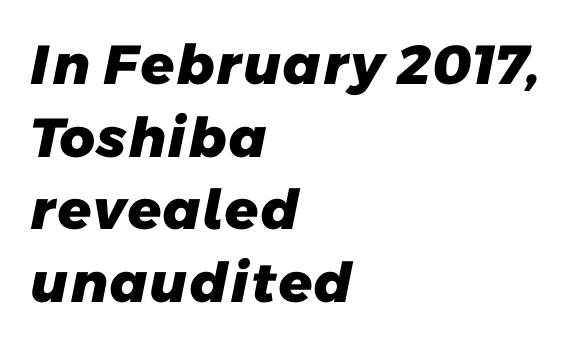
The image shows 55 px heavy sans-serif type; set left-aligned, normal line spacing (1.32x), normal letter spacing, not underlined; low stroke contrast and a medium x-height.
